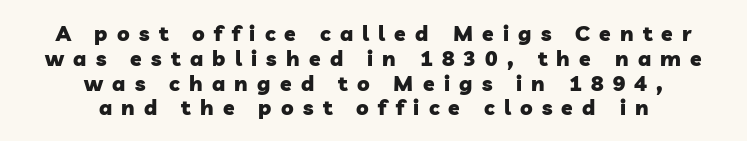
{"bold": "yes", "underline": "no", "align": "center", "line_spacing_ratio": 1.18, "letter_spacing": "wide", "letter_spacing_em": 0.44, "glyph_px": 21}
